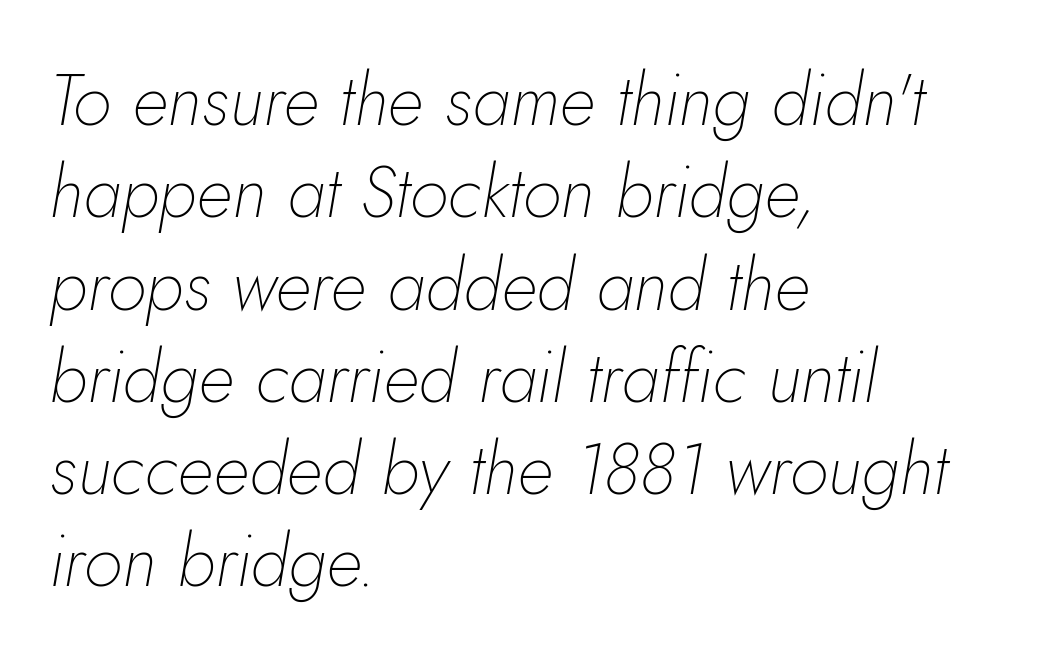
The image shows 71 px thin type, italic (leaning right); set left-aligned, normal line spacing (1.3x), normal letter spacing, not underlined; low stroke contrast and a small x-height.
